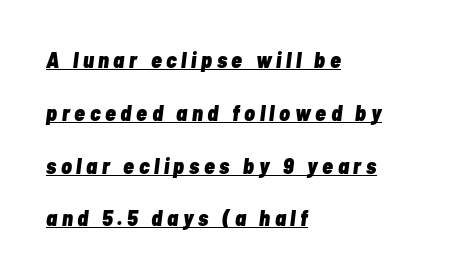
The image shows 22 px bold type, italic (leaning right); set left-aligned, loose line spacing (2.4x), unusually wide letter spacing (+0.21 em), underlined.
